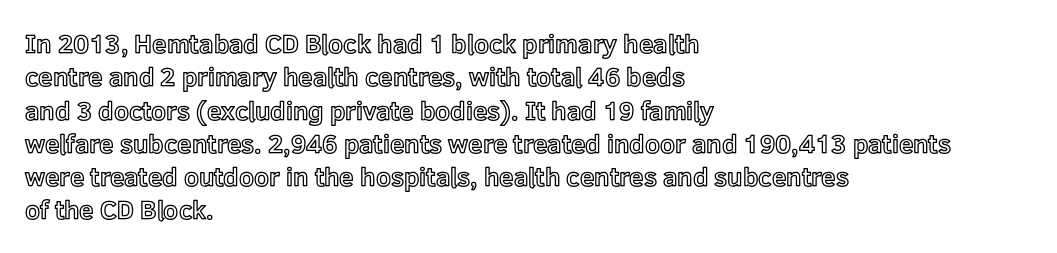
Beneath every word, the page is bare. Evenly set lines give the paragraph a standard silhouette. The compositor pushed each line to the left boundary. Spacing between characters is what you'd get straight out of the box. When letters stand straight like this, we call the style roman or upright.
